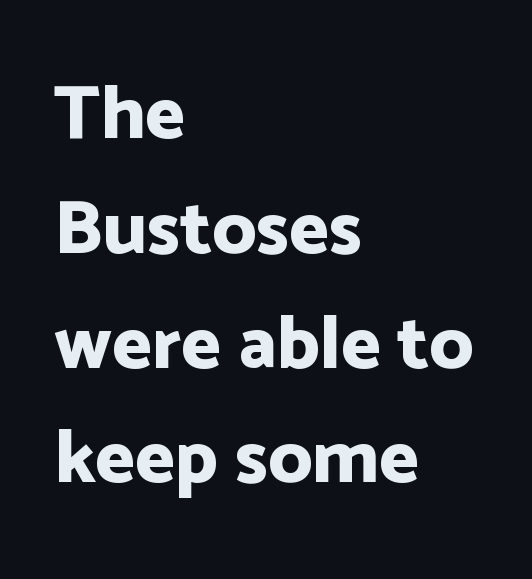
The image shows 76 px bold sans-serif type, upright; set left-aligned, normal line spacing (1.51x), normal letter spacing, not underlined; low stroke contrast and a medium x-height.
